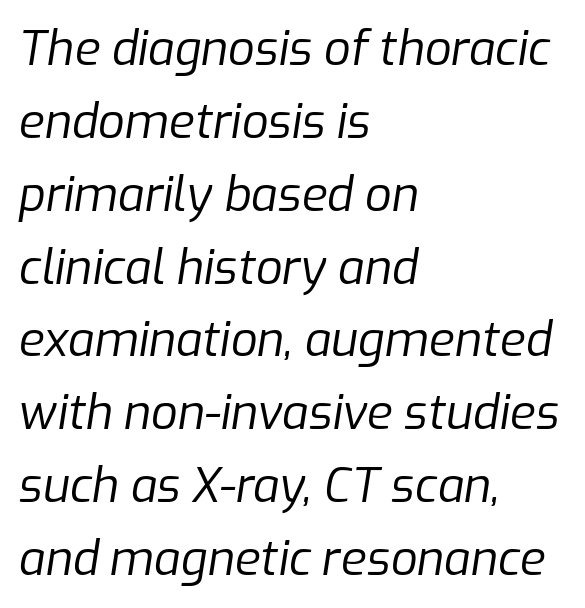
{"italic": "yes", "lean": "right", "slant_degrees": 9, "bold": "no", "weight": "regular", "width": "normal", "stroke_contrast": "low", "x_height": "medium", "monospaced": "no", "underline": "no", "align": "left", "line_spacing": "normal", "line_spacing_ratio": 1.55, "letter_spacing": "normal", "letter_spacing_em": 0.0, "glyph_px": 47}
